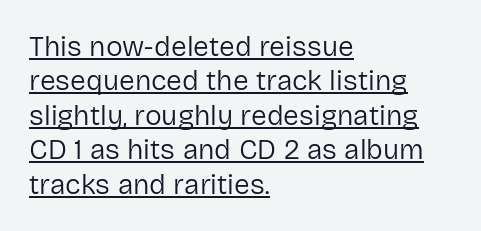
The image shows 28 px regular-weight sans-serif type, upright; set left-aligned, line spacing 1.23x, normal letter spacing, underlined; low stroke contrast and a medium x-height.
